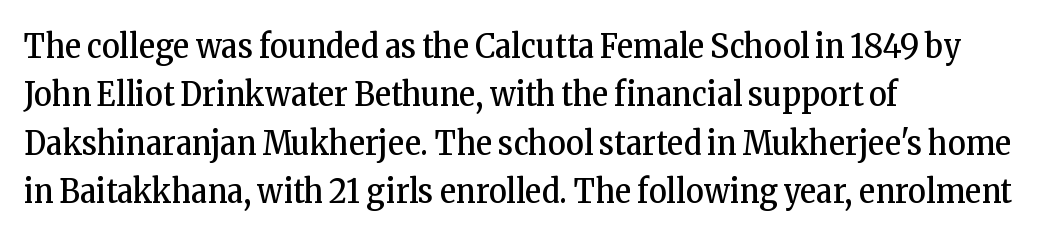
Words float on clear page, feet unadorned. The passage shown has conventional tracking throughout. Every stem runs plumb, perpendicular to the baseline. Leading: standard. Note: serifs present on the glyphs. This reads as an unemphasized weight, regular at the heaviest.
